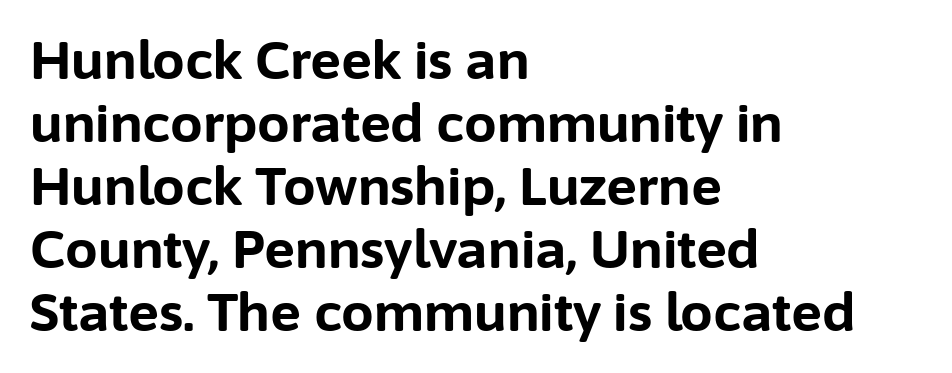
All the whitespace from short lines collects on the right. Heavy-handed strokes throughout: this text is bold. Does the lettering tilt? It doesn't — this is upright. The face used here is a sans, in the tradition of grotesques and geometrics. The face used here is proportionally spaced, like ordinary book or web type. Tracking here is standard; glyphs follow each other at the usual distance.
